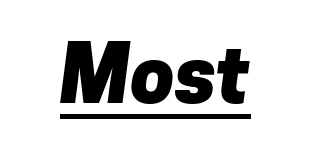
Q: Is the text bold? A: Yes.
Q: Is the typeface a serif or a sans-serif typeface? A: Sans-serif.
Q: Is the text underlined? A: Yes.
Q: Is the spacing between letters normal or unusually wide? A: Normal.
Q: Width (condensed, normal, or wide)? A: Normal.
Q: Stroke contrast? A: Low.
Q: x-height? A: Medium.
Q: Monospaced? A: No.
